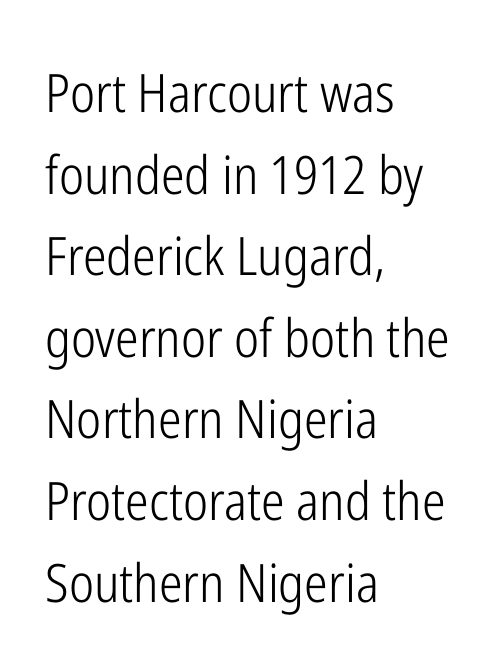
Q: Is the text bold? A: No.
Q: Is the text italic (slanted)? A: No, it is upright.
Q: Is the typeface a serif or a sans-serif typeface? A: Sans-serif.
Q: Is the text underlined? A: No.
Q: How is the paragraph aligned? A: Left-aligned.
Q: Is the spacing between letters normal or unusually wide? A: Normal.
Q: Is the spacing between lines tight, normal or loose? A: Normal.
Q: Width (condensed, normal, or wide)? A: Condensed.
Q: Stroke contrast? A: Low.
Q: x-height? A: Medium.
Q: Monospaced? A: No.
